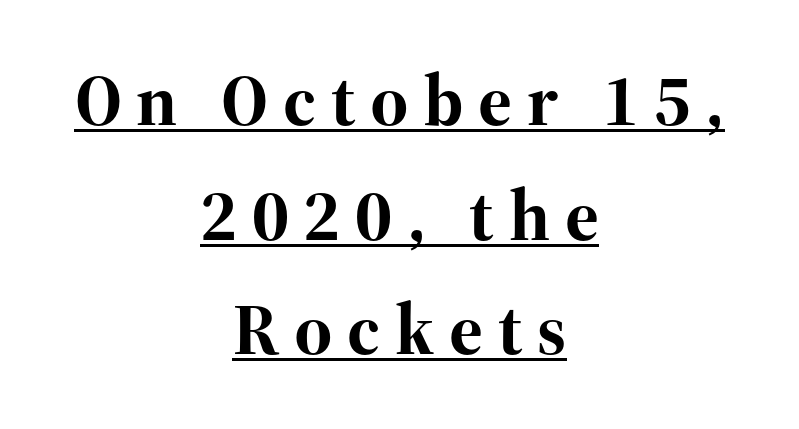
The image shows 73 px bold serif type, upright; set centered, normal line spacing (1.57x), unusually wide letter spacing (+0.2 em), underlined; high stroke contrast and a medium x-height.
